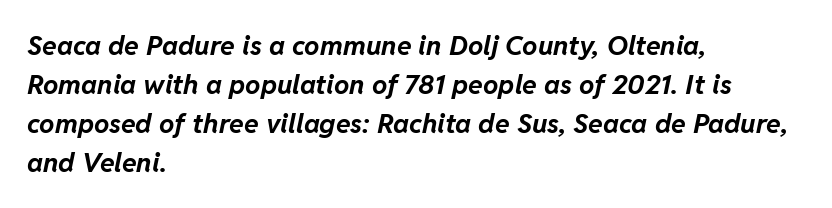
Q: Is the text bold? A: Yes.
Q: Is the text italic (slanted)? A: Yes, it leans right by about 11 degrees.
Q: Is the text underlined? A: No.
Q: How is the paragraph aligned? A: Left-aligned.
Q: Is the spacing between letters normal or unusually wide? A: Normal.
Q: Is the spacing between lines tight, normal or loose? A: Normal.
